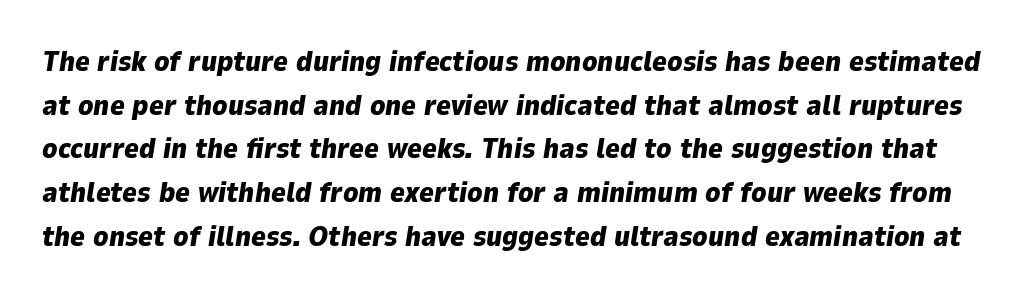
Q: Is the text bold? A: Yes.
Q: Is the text italic (slanted)? A: Yes, it leans right by about 9 degrees.
Q: Is the text underlined? A: No.
Q: Is the spacing between letters normal or unusually wide? A: Normal.
Q: Is the spacing between lines tight, normal or loose? A: Normal.
Q: Width (condensed, normal, or wide)? A: Normal.
Q: Stroke contrast? A: Low.
Q: x-height? A: Medium.
Q: Monospaced? A: No.
